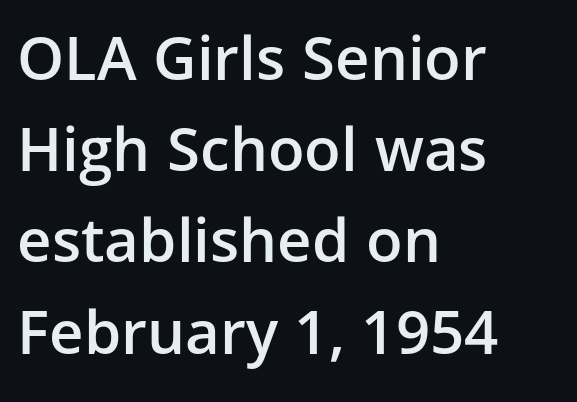
Q: Is the text bold? A: Semi-bold.
Q: Is the text italic (slanted)? A: No, it is upright.
Q: Is the typeface a serif or a sans-serif typeface? A: Sans-serif.
Q: Is the text underlined? A: No.
Q: How is the paragraph aligned? A: Left-aligned.
Q: Is the spacing between letters normal or unusually wide? A: Normal.
Q: Is the spacing between lines tight, normal or loose? A: Normal.
Q: Width (condensed, normal, or wide)? A: Normal.
Q: Stroke contrast? A: Low.
Q: x-height? A: Medium.
Q: Monospaced? A: No.
